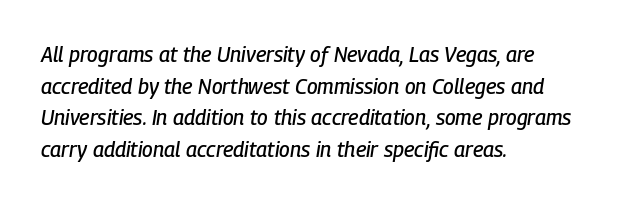
Q: Is the text italic (slanted)? A: Yes, it leans right by about 9 degrees.
Q: Is the text underlined? A: No.
Q: How is the paragraph aligned? A: Left-aligned.
Q: Is the spacing between letters normal or unusually wide? A: Normal.
Q: Is the spacing between lines tight, normal or loose? A: Normal.
